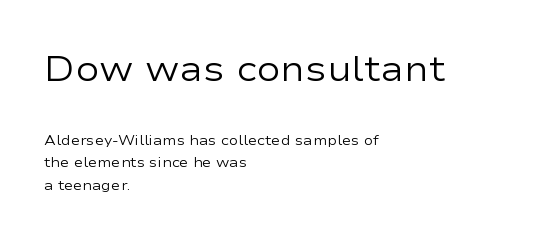
Q: Is the text bold? A: No.
Q: Is the text italic (slanted)? A: No, it is upright.
Q: Is the typeface a serif or a sans-serif typeface? A: Sans-serif.
Q: Is the text underlined? A: No.
Q: How is the paragraph aligned? A: Left-aligned.
Q: Is the spacing between letters normal or unusually wide? A: Normal.
Q: Is the spacing between lines tight, normal or loose? A: Normal.
Q: Which block of text is set in a larger size, the first (top) or the second (bottom)? A: The first (top) one.
Q: Width (condensed, normal, or wide)? A: Wide.
Q: Stroke contrast? A: Low.
Q: x-height? A: Medium.
Q: Monospaced? A: No.
